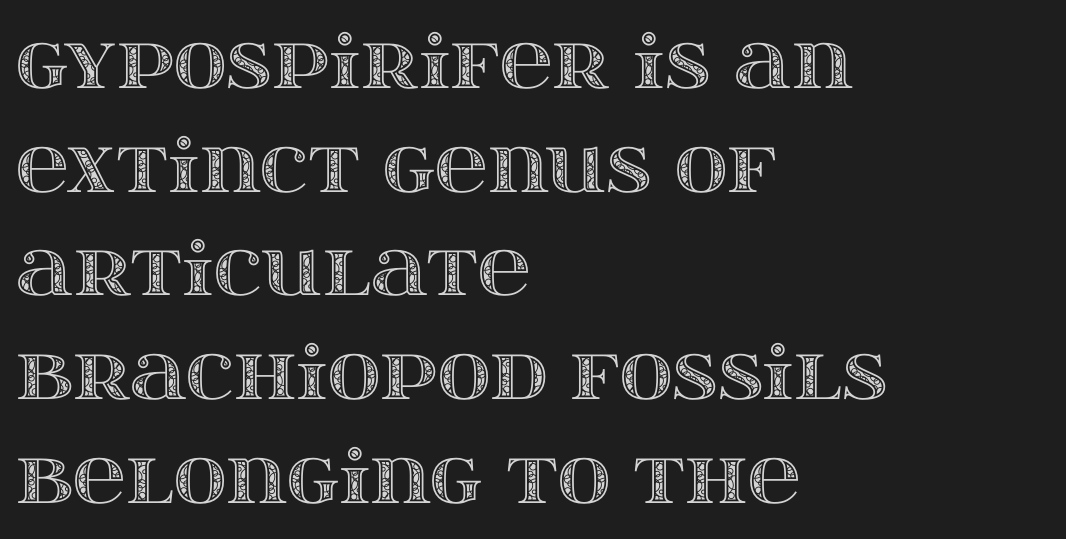
{"italic": "no", "width": "wide", "x_height": "large", "monospaced": "no", "underline": "no", "align": "left", "line_spacing": "normal", "line_spacing_ratio": 1.42, "letter_spacing": "normal", "letter_spacing_em": 0.0, "glyph_px": 73}
